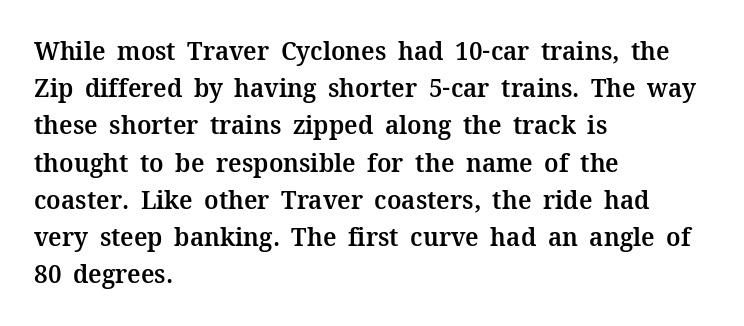
The strokes are fattened partway — semibold, not bold. The rendering uses a moderate line-height, typical for paragraphs. This sample uses plain, unmodified letter spacing. Any mark beneath the type? The region is blank.
